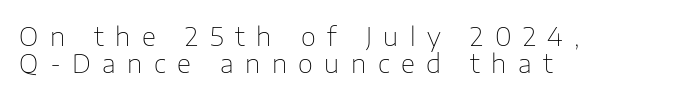
The image shows 26 px text type, upright; set left-aligned, tight line spacing (1.04x), unusually wide letter spacing (+0.44 em), not underlined.
